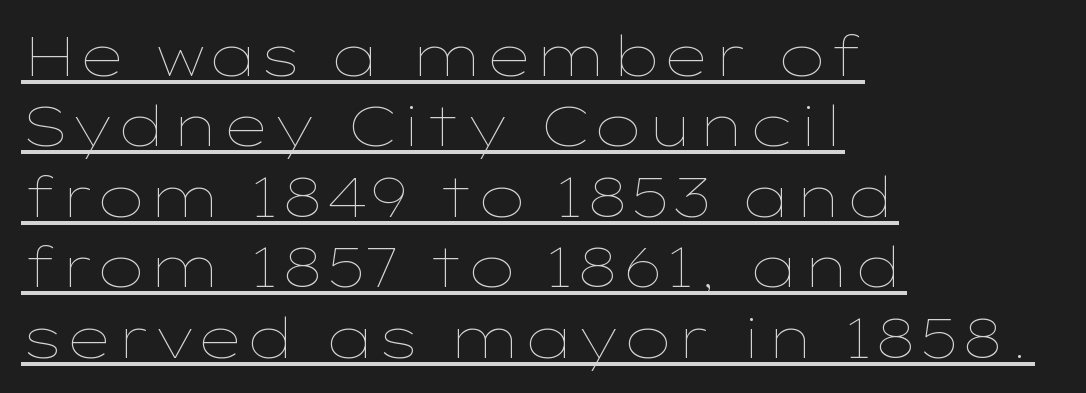
The image shows 55 px thin, wide type, upright; set left-aligned, normal line spacing (1.28x), normal letter spacing, underlined; low stroke contrast and a medium x-height.
